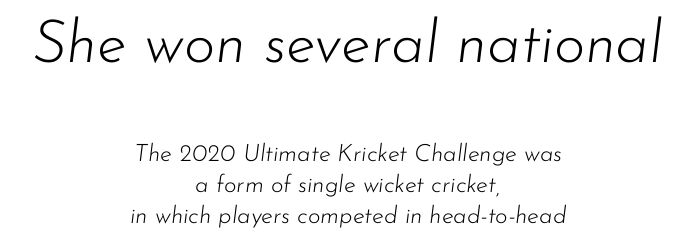
Q: Is the text bold? A: No.
Q: Is the text italic (slanted)? A: Yes, it leans right by about 7 degrees.
Q: Is the text underlined? A: No.
Q: How is the paragraph aligned? A: Centered.
Q: Is the spacing between letters normal or unusually wide? A: Normal.
Q: Is the spacing between lines tight, normal or loose? A: Normal.
Q: Which block of text is set in a larger size, the first (top) or the second (bottom)? A: The first (top) one.
Q: Width (condensed, normal, or wide)? A: Normal.
Q: Stroke contrast? A: Low.
Q: x-height? A: Small.
Q: Monospaced? A: No.
